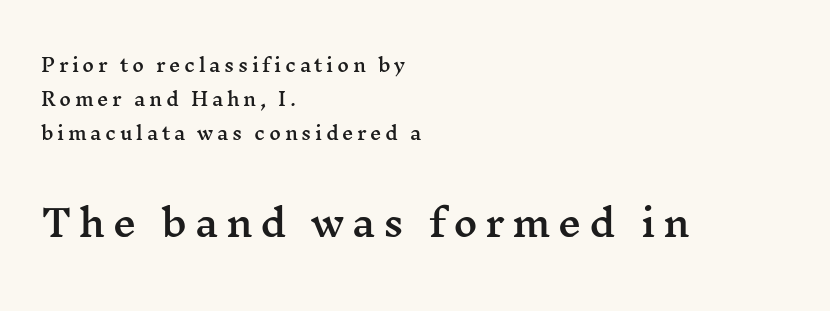
Are there feet on the stems? There are — it's a serif. Top chunk: small. Bottom chunk: large. Note the varied advance widths — an 'i' is clearly narrower than an 'm'. This rendering widens character spacing well past its baseline value.
